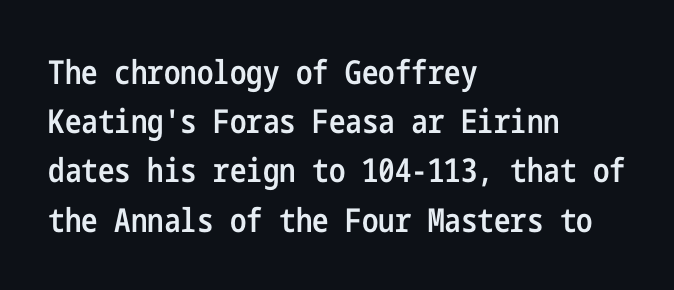
The image shows 33 px semibold, condensed sans-serif type, upright; set left-aligned, normal line spacing (1.49x), normal letter spacing, not underlined; low stroke contrast and a medium x-height.
